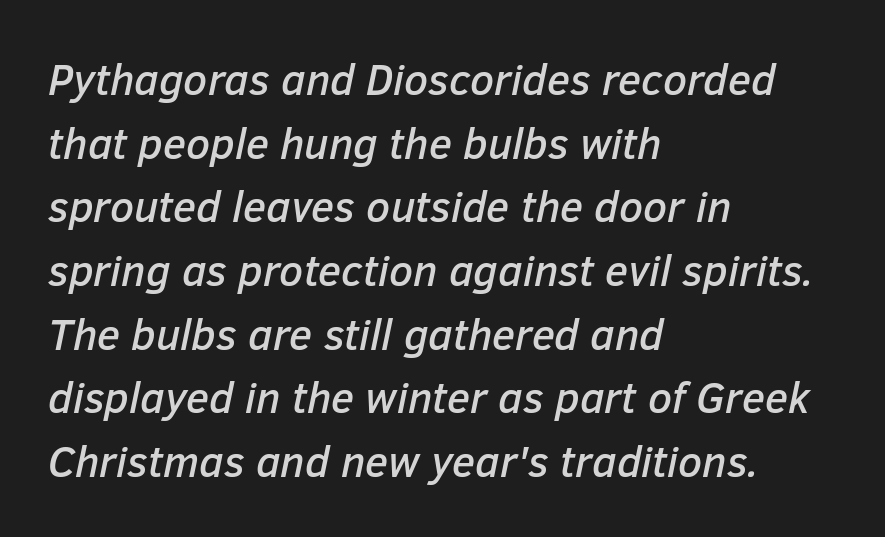
{"italic": "yes", "lean": "right", "slant_degrees": 12, "width": "normal", "stroke_contrast": "low", "x_height": "medium", "monospaced": "no", "underline": "no", "align": "left", "line_spacing": "normal", "line_spacing_ratio": 1.48, "letter_spacing": "normal", "letter_spacing_em": 0.0, "glyph_px": 43}
